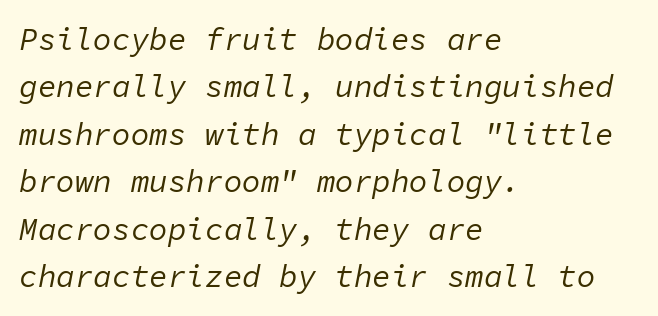
The image shows 31 px regular-weight type, italic (leaning right), monospaced; set left-aligned, normal line spacing (1.53x), normal letter spacing, not underlined; low stroke contrast and a medium x-height.
